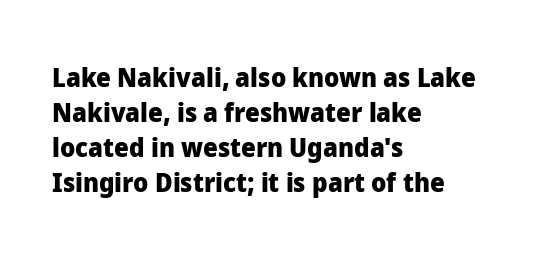
Spacing between characters is what you'd get straight out of the box. If you drew a line through each stem, it would be perfectly vertical. Which margin do the lines hug? The left one — the right edge is uneven. Leading: standard. Is the type bold? Yes — the strokes are clearly thick and heavy.
